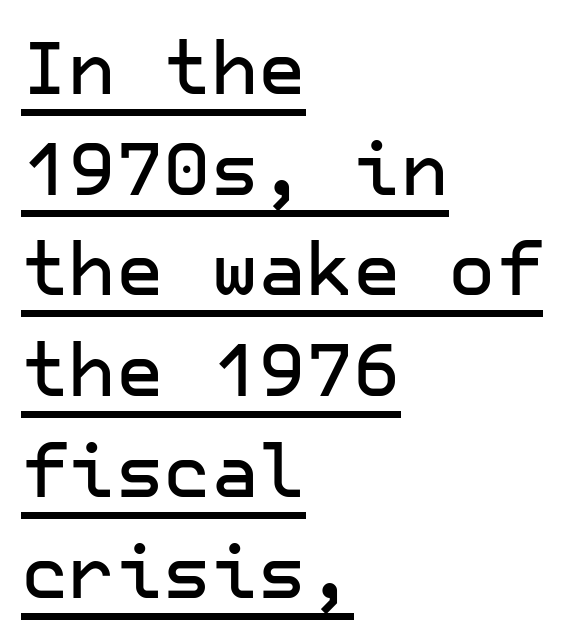
The image shows 73 px sans-serif type, upright; set left-aligned, normal line spacing (1.38x), normal letter spacing, underlined; low stroke contrast and a medium x-height.
